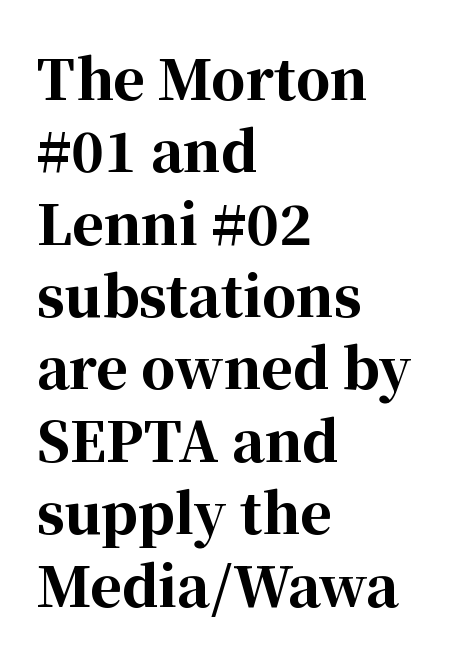
{"serif": "yes", "italic": "no", "bold": "yes", "weight": "bold", "width": "normal", "stroke_contrast": "high", "x_height": "medium", "monospaced": "no", "underline": "no", "align": "left", "line_spacing": "normal", "line_spacing_ratio": 1.34, "letter_spacing": "normal", "letter_spacing_em": 0.0, "glyph_px": 54}
